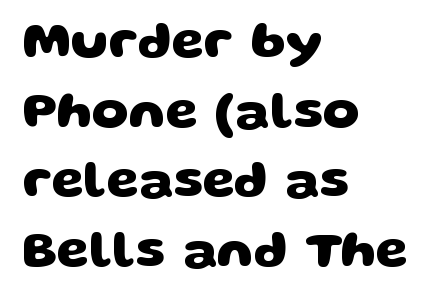
Short note: letters normally spaced. Each row of text sits above clean, open space. What's the leading like? Ordinary, nothing unusual. Do the characters align in a grid? No, the font is proportional. Visually the block forms a straight wall on the left and a jagged coastline on the right.
